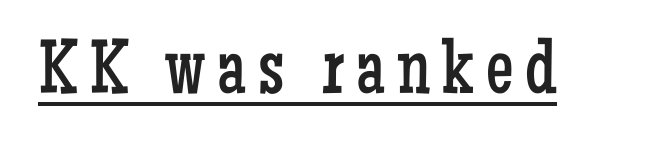
Q: Is the text bold? A: No.
Q: Is the text italic (slanted)? A: No, it is upright.
Q: Is the typeface a serif or a sans-serif typeface? A: Serif.
Q: Is the text underlined? A: Yes.
Q: Width (condensed, normal, or wide)? A: Condensed.
Q: Stroke contrast? A: Low.
Q: x-height? A: Medium.
Q: Monospaced? A: No.
